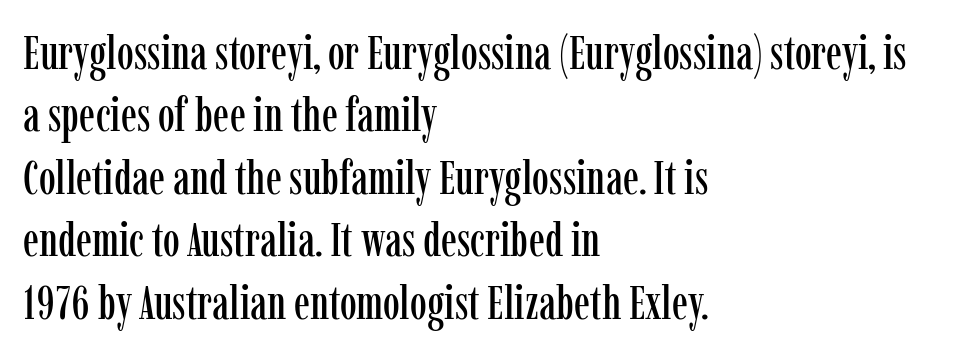
The gap between lines stays unmarked. Caption: standard tracking, unaltered. These lines are rendered in a variable-pitch font. It's the straight-up-and-down kind of type. Serifs: yes, visible at the terminals of the letterforms.
